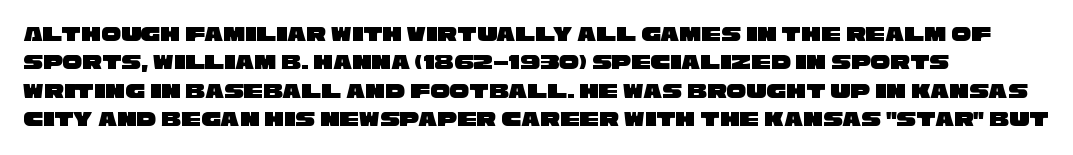
Check the space under the baseline: it is left empty. In terms of letterspacing, this is plain default setting. A typesetter would call this leading conventional body-copy spacing.
